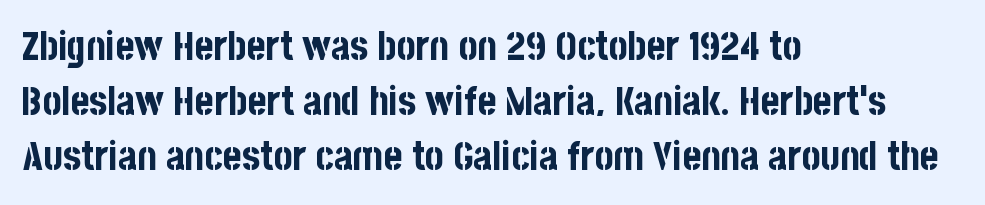
{"serif": "no", "italic": "no", "bold": "yes", "weight": "bold", "width": "condensed", "stroke_contrast": "low", "x_height": "large", "monospaced": "no", "underline": "no", "align": "left", "line_spacing": "normal", "line_spacing_ratio": 1.37, "letter_spacing": "normal", "letter_spacing_em": 0.0, "glyph_px": 40}
